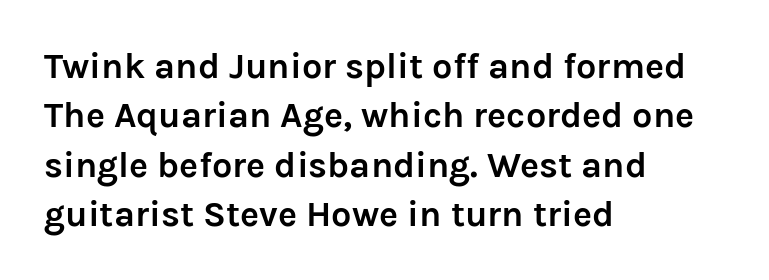
The type family on display is of the sans-serif kind. The letters advance in unequal steps, a hallmark of proportional type. How would I describe the line gaps? Plain and ordinary. Summary of weight: heavy, a full bold.
